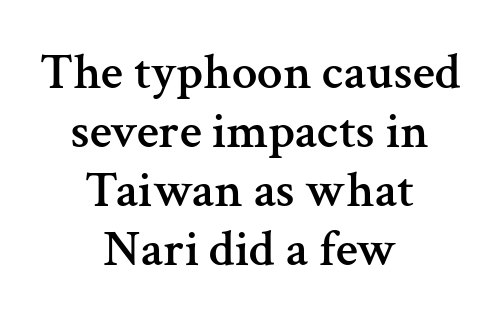
The font family rendered here belongs to the serif group. Spacing between characters is what you'd get straight out of the box. Is there any slant? The stems are plumb. This sample has the flowing, uneven cadence of proportional lettering. Beneath every word, the page is bare.
